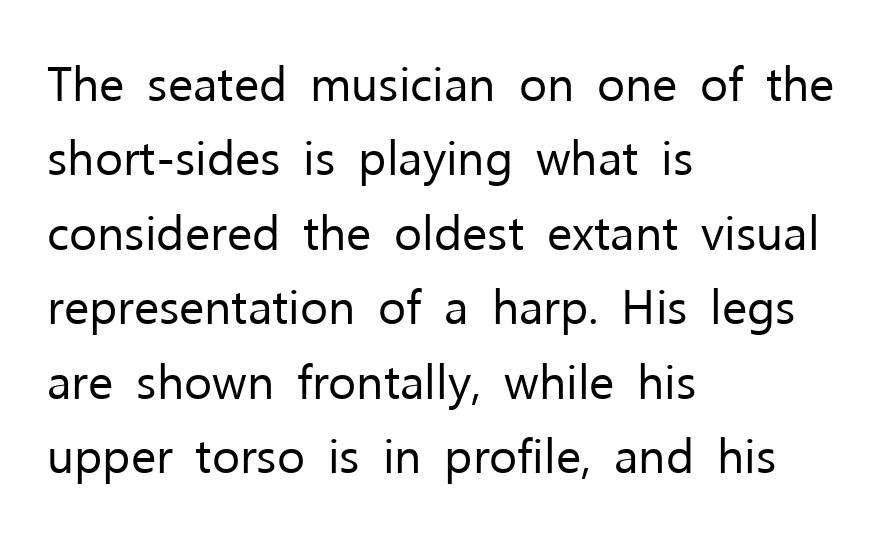
Q: Is the text bold? A: No.
Q: Is the text italic (slanted)? A: No, it is upright.
Q: Is the typeface a serif or a sans-serif typeface? A: Sans-serif.
Q: Is the text underlined? A: No.
Q: How is the paragraph aligned? A: Left-aligned.
Q: Is the spacing between letters normal or unusually wide? A: Normal.
Q: Is the spacing between lines tight, normal or loose? A: Normal.
Q: Width (condensed, normal, or wide)? A: Normal.
Q: Stroke contrast? A: Low.
Q: x-height? A: Medium.
Q: Monospaced? A: No.
